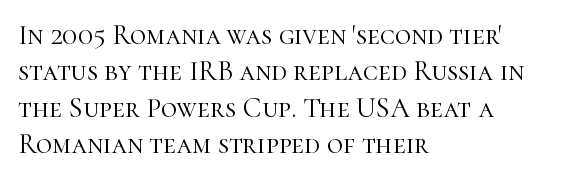
The image shows 28 px light serif type, upright; set left-aligned, normal line spacing (1.3x), normal letter spacing, not underlined; high stroke contrast and a medium x-height.
